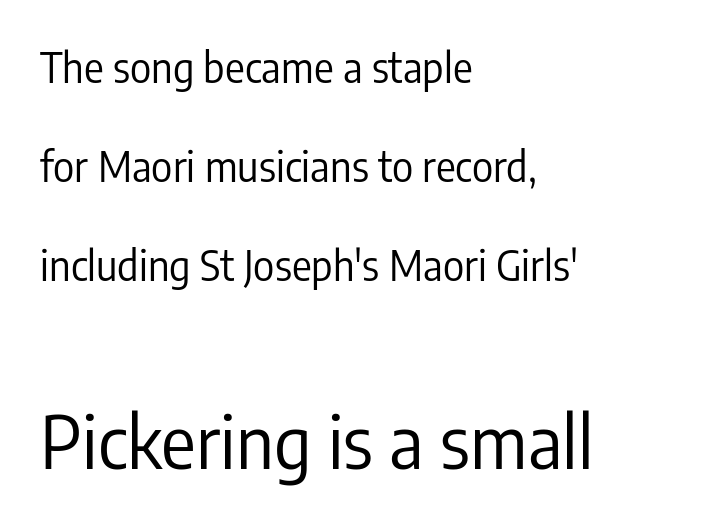
The image shows 72 px regular-weight, condensed sans-serif type, upright; set left-aligned, loose line spacing (2.41x), normal letter spacing, not underlined; the second (bottom) block is 1.76x larger; low stroke contrast and a medium x-height.
